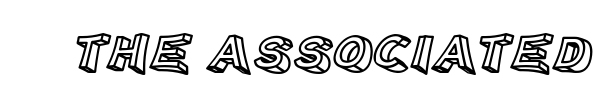
{"width": "normal", "x_height": "large", "monospaced": "no", "underline": "no", "letter_spacing": "normal", "letter_spacing_em": 0.0, "glyph_px": 55}
